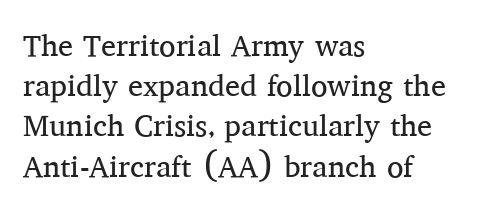
Words float on clear page, feet unadorned. A roman cut, with each character standing at attention. The typesetter chose a ragged-right arrangement here. Evenly set lines give the paragraph a standard silhouette.
